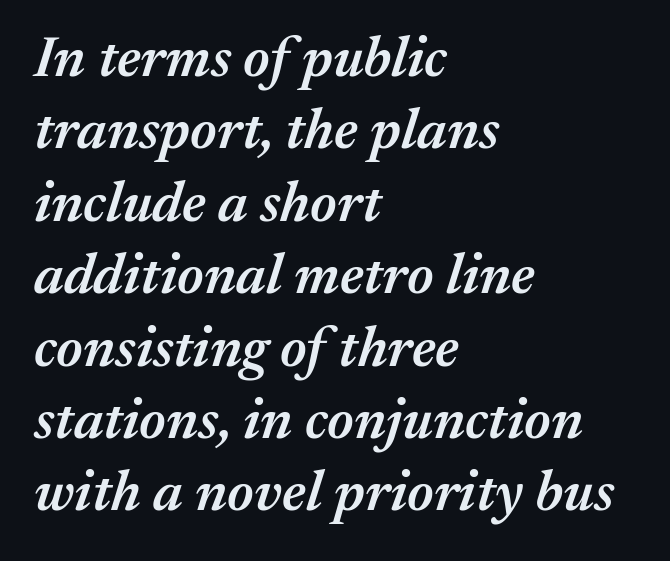
{"italic": "yes", "lean": "right", "slant_degrees": 17, "bold": "semi", "weight": "semibold", "width": "normal", "stroke_contrast": "medium", "x_height": "medium", "monospaced": "no", "underline": "no", "align": "left", "line_spacing": "normal", "line_spacing_ratio": 1.27, "letter_spacing": "normal", "letter_spacing_em": 0.0, "glyph_px": 57}
